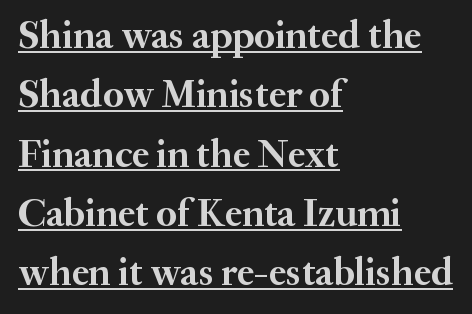
The image shows 39 px semibold serif type, upright; set left-aligned, normal line spacing (1.52x), normal letter spacing, underlined; medium stroke contrast and a small x-height.
